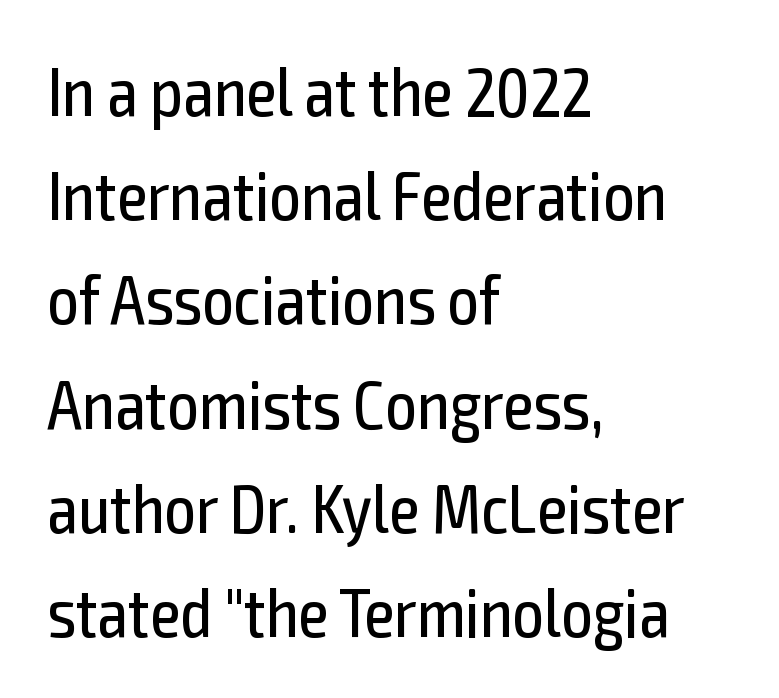
{"serif": "no", "italic": "no", "bold": "no", "weight": "regular", "width": "condensed", "x_height": "medium", "monospaced": "no", "underline": "no", "align": "left", "line_spacing": "normal", "line_spacing_ratio": 1.51, "letter_spacing": "normal", "letter_spacing_em": 0.0, "glyph_px": 69}
